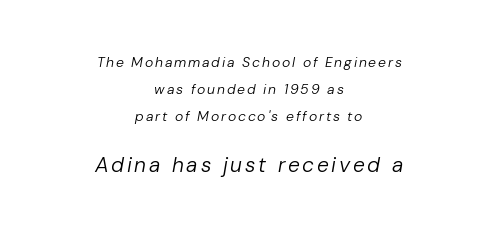
Q: Is the text bold? A: No.
Q: Is the text italic (slanted)? A: Yes, it leans right by about 10 degrees.
Q: Is the text underlined? A: No.
Q: How is the paragraph aligned? A: Centered.
Q: Is the spacing between lines tight, normal or loose? A: Loose.
Q: Which block of text is set in a larger size, the first (top) or the second (bottom)? A: The second (bottom) one.
